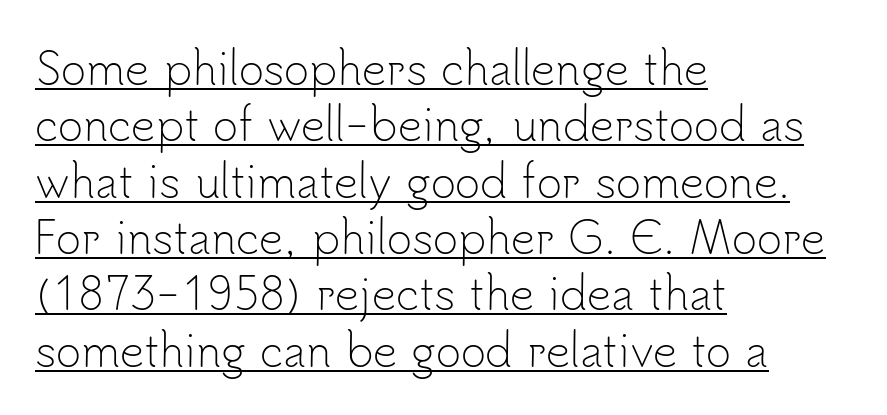
Q: Is the text bold? A: No.
Q: Is the text italic (slanted)? A: No, it is upright.
Q: Is the typeface a serif or a sans-serif typeface? A: Sans-serif.
Q: Is the text underlined? A: Yes.
Q: How is the paragraph aligned? A: Left-aligned.
Q: Is the spacing between letters normal or unusually wide? A: Normal.
Q: Is the spacing between lines tight, normal or loose? A: Normal.
Q: Width (condensed, normal, or wide)? A: Normal.
Q: Stroke contrast? A: Low.
Q: x-height? A: Small.
Q: Monospaced? A: No.
